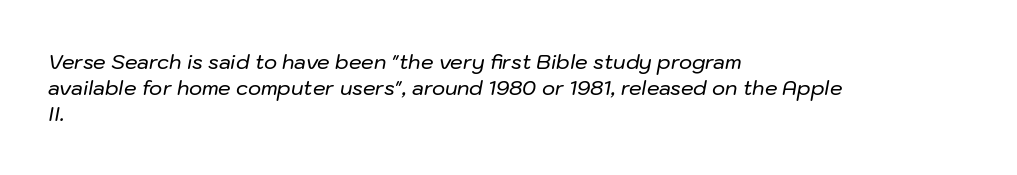
Q: Is the text italic (slanted)? A: Yes, it leans right by about 10 degrees.
Q: Is the text underlined? A: No.
Q: How is the paragraph aligned? A: Left-aligned.
Q: Is the spacing between letters normal or unusually wide? A: Normal.
Q: Is the spacing between lines tight, normal or loose? A: Normal.
